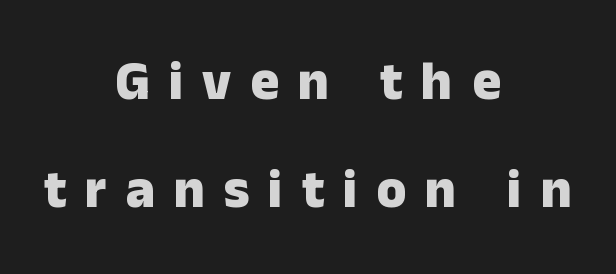
Q: Is the text bold? A: Yes.
Q: Is the text italic (slanted)? A: No, it is upright.
Q: Is the typeface a serif or a sans-serif typeface? A: Sans-serif.
Q: Is the text underlined? A: No.
Q: How is the paragraph aligned? A: Centered.
Q: Is the spacing between letters normal or unusually wide? A: Unusually wide.
Q: Is the spacing between lines tight, normal or loose? A: Loose.
Q: Width (condensed, normal, or wide)? A: Normal.
Q: Stroke contrast? A: Low.
Q: x-height? A: Medium.
Q: Monospaced? A: No.
